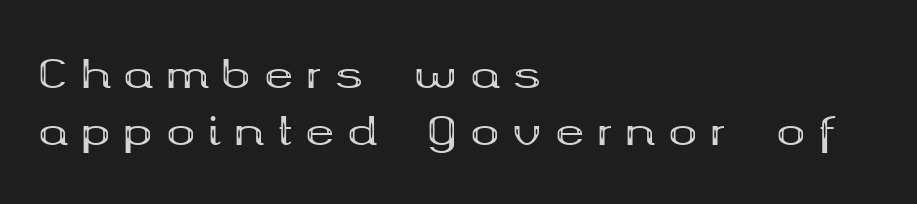
Vertically, the passage feels balanced, rows spaced as you'd expect. The glyphs are unaccompanied by any horizontal stroke below them. Observe the serifs anchoring each vertical stroke in this sample. On the weight axis this lands at bold, roughly 700.
